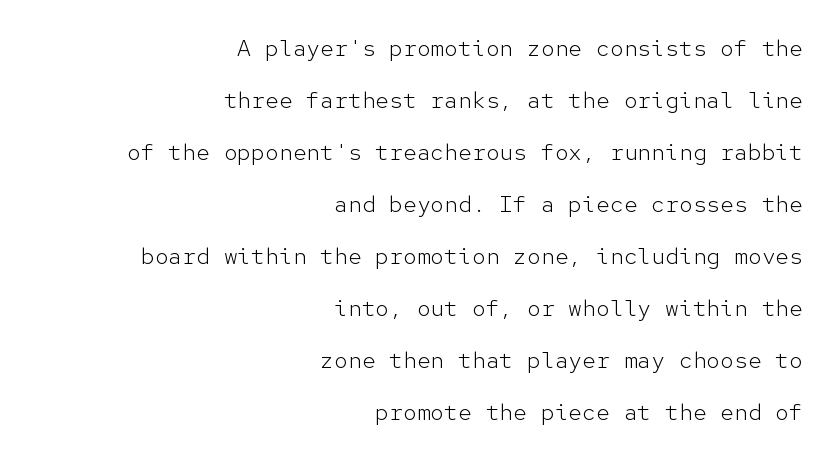
The line-height multiplier appears high, well above default. Upright lettering throughout. Where is the straight margin? On the right. The letters look calm and open, with moderate or lighter stems.
